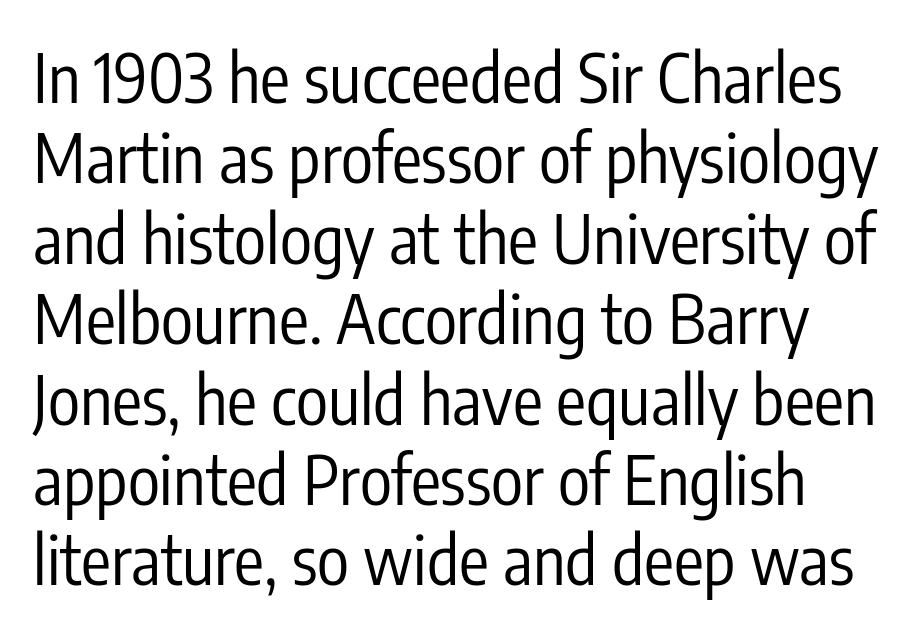
The image shows 67 px regular-weight, condensed sans-serif type, upright; set line spacing 1.2x, normal letter spacing, not underlined; low stroke contrast and a medium x-height.
